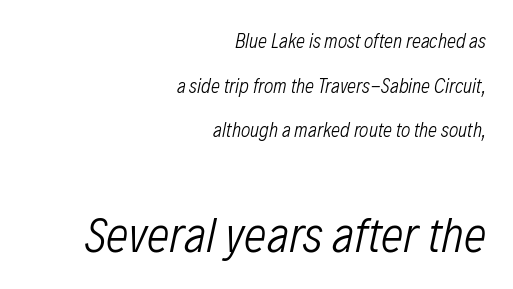
This sample trades compactness for vertical openness between lines. A typesetter would mark this as italic. Descenders hang freely into open space. The face used here appears at its bigger size in the lower chunk. No extra ink here — the face is not bold.
